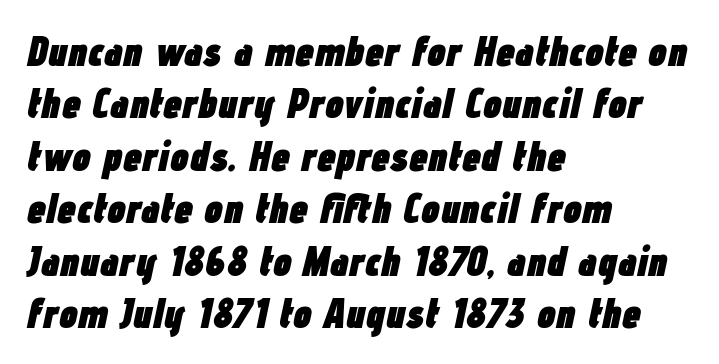
The image shows 42 px heavy, condensed type, italic (leaning right); set left-aligned, normal line spacing (1.25x), normal letter spacing, not underlined; low stroke contrast and a medium x-height.
